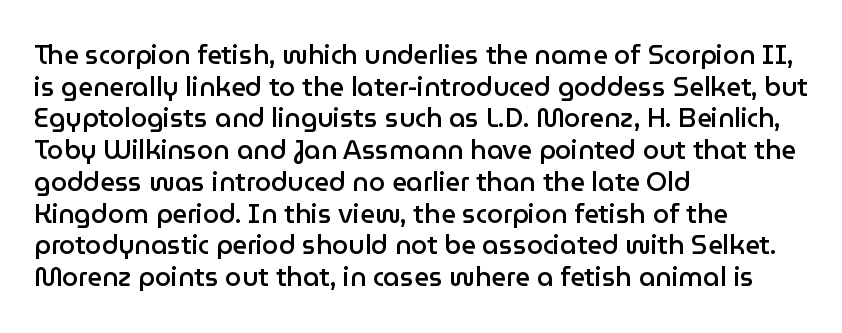
Q: Is the text bold? A: Semi-bold.
Q: Is the text italic (slanted)? A: No, it is upright.
Q: Is the text underlined? A: No.
Q: How is the paragraph aligned? A: Left-aligned.
Q: Is the spacing between letters normal or unusually wide? A: Normal.
